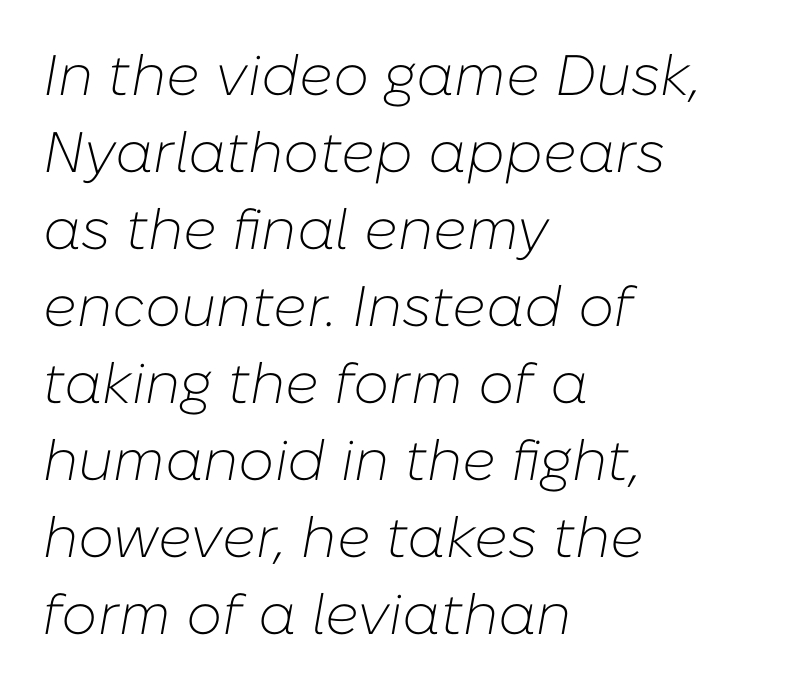
{"italic": "yes", "lean": "right", "slant_degrees": 10, "bold": "no", "weight": "light", "width": "normal", "stroke_contrast": "low", "x_height": "medium", "monospaced": "no", "underline": "no", "align": "left", "line_spacing": "normal", "line_spacing_ratio": 1.35, "letter_spacing": "normal", "letter_spacing_em": 0.0, "glyph_px": 57}
